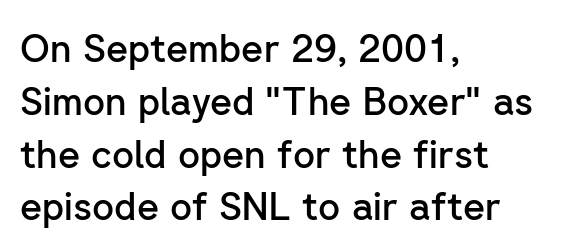
{"serif": "no", "italic": "no", "bold": "semi", "weight": "semibold", "width": "normal", "stroke_contrast": "low", "x_height": "medium", "monospaced": "no", "underline": "no", "align": "left", "line_spacing": "normal", "line_spacing_ratio": 1.39, "letter_spacing": "normal", "letter_spacing_em": 0.0, "glyph_px": 38}
